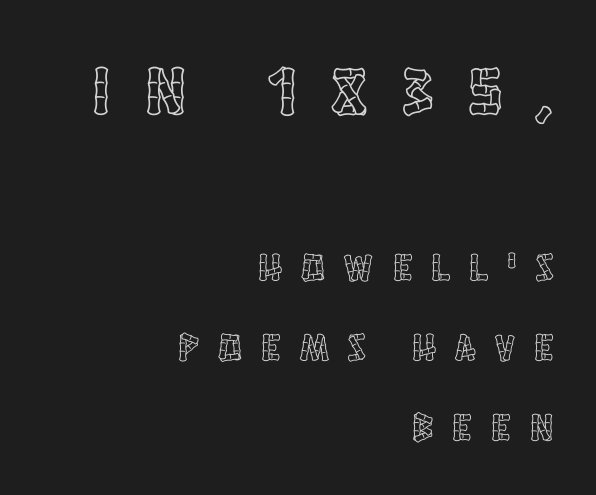
Q: Is the text italic (slanted)? A: No, it is upright.
Q: Is the text underlined? A: No.
Q: How is the paragraph aligned? A: Right-aligned.
Q: Is the spacing between letters normal or unusually wide? A: Unusually wide.
Q: Is the spacing between lines tight, normal or loose? A: Loose.
Q: Which block of text is set in a larger size, the first (top) or the second (bottom)? A: The first (top) one.
Q: Width (condensed, normal, or wide)? A: Condensed.
Q: x-height? A: Large.
Q: Monospaced? A: No.
